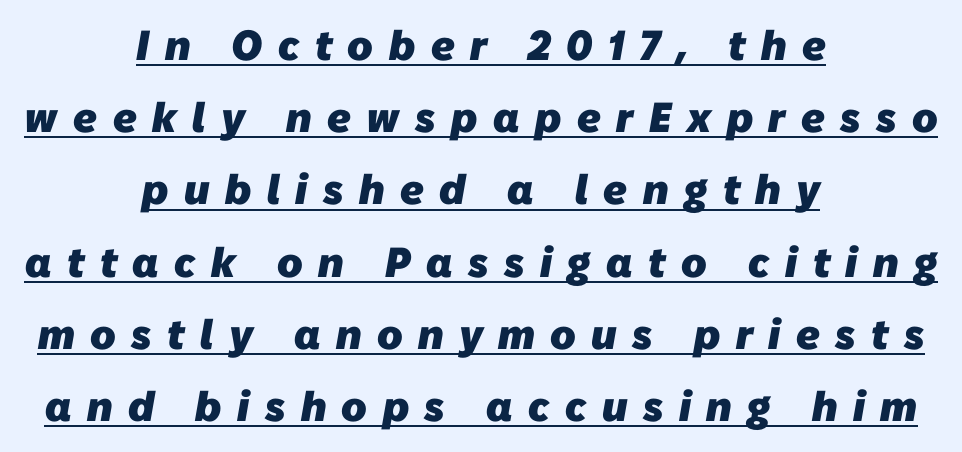
{"serif": "no", "bold": "yes", "weight": "heavy", "width": "normal", "stroke_contrast": "low", "x_height": "medium", "monospaced": "no", "underline": "yes", "align": "center", "line_spacing_ratio": 1.72, "letter_spacing": "wide", "letter_spacing_em": 0.37, "glyph_px": 42}
